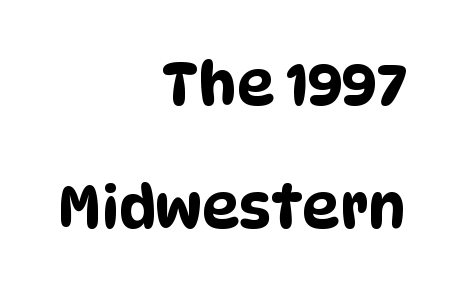
{"serif": "no", "width": "condensed", "stroke_contrast": "low", "x_height": "large", "monospaced": "no", "underline": "no", "align": "right", "line_spacing": "loose", "line_spacing_ratio": 2.09, "letter_spacing": "normal", "letter_spacing_em": 0.0, "glyph_px": 59}
